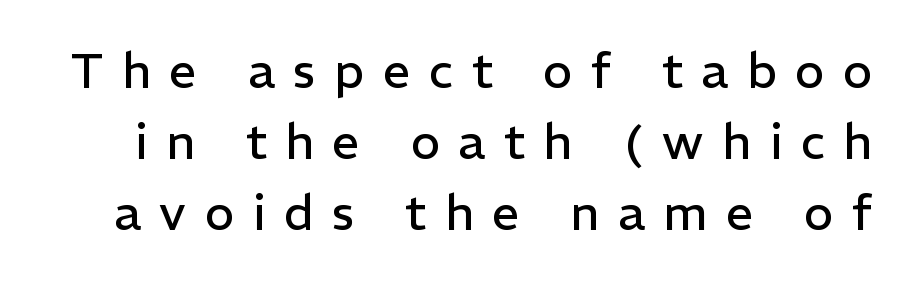
I'd call this a sans setting — the letters go barefoot. Horizontal bands of white between lines are of average thickness. The axis of the letterforms is exactly vertical. Proportional: the letters do not fall into vertical columns. The line texture is sparse and dotted thanks to wide tracking.
